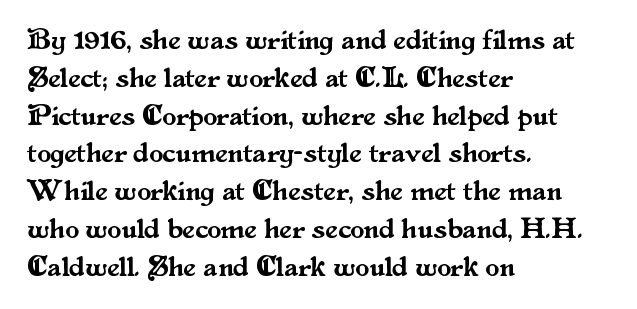
Q: Is the text italic (slanted)? A: No, it is upright.
Q: Is the typeface a serif or a sans-serif typeface? A: Serif.
Q: Is the text underlined? A: No.
Q: How is the paragraph aligned? A: Left-aligned.
Q: Is the spacing between letters normal or unusually wide? A: Normal.
Q: Is the spacing between lines tight, normal or loose? A: Normal.
Q: Width (condensed, normal, or wide)? A: Normal.
Q: Stroke contrast? A: Medium.
Q: x-height? A: Small.
Q: Monospaced? A: No.
